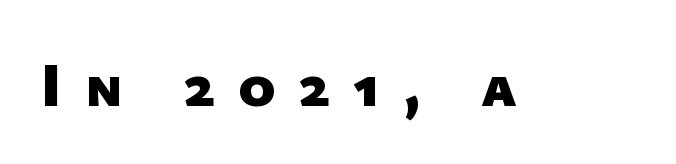
Here the glyphs are tracked loosely, breaking word shapes into spaced letters. No feet cap the strokes, marking this as sans-serif type. The space beneath each line is pristine and unruled. This sample has the flowing, uneven cadence of proportional lettering. Plenty of ink on the page — the face is bold.
